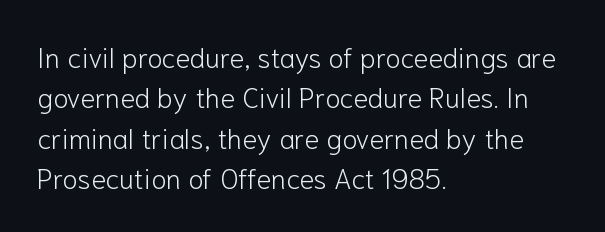
{"serif": "no", "italic": "no", "bold": "no", "weight": "light", "width": "normal", "stroke_contrast": "low", "x_height": "medium", "monospaced": "no", "underline": "no", "align": "left", "line_spacing": "normal", "line_spacing_ratio": 1.44, "letter_spacing": "normal", "letter_spacing_em": 0.0, "glyph_px": 28}
